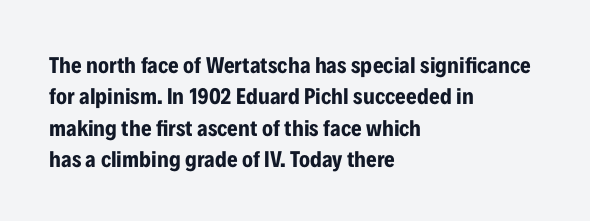
Q: Is the text bold? A: Yes.
Q: Is the text italic (slanted)? A: No, it is upright.
Q: Is the text underlined? A: No.
Q: How is the paragraph aligned? A: Left-aligned.
Q: Is the spacing between letters normal or unusually wide? A: Normal.
Q: Is the spacing between lines tight, normal or loose? A: Normal.
